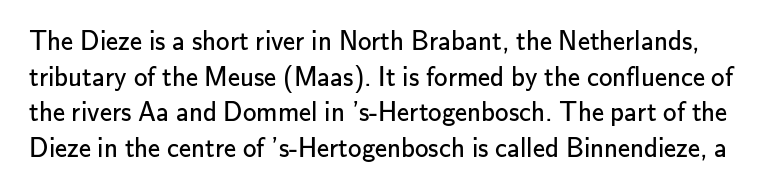
Only glyphs here, with clear space below each row. Does extra space separate the letters? No, they use regular spacing. Style check: upright. This sample keeps an unexceptional amount of space between lines. No extra ink here — the face is not bold.
